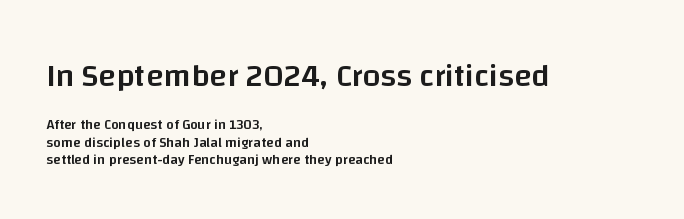
Q: Is the text bold? A: Semi-bold.
Q: Is the text italic (slanted)? A: No, it is upright.
Q: Is the typeface a serif or a sans-serif typeface? A: Sans-serif.
Q: Is the text underlined? A: No.
Q: How is the paragraph aligned? A: Left-aligned.
Q: Is the spacing between letters normal or unusually wide? A: Normal.
Q: Which block of text is set in a larger size, the first (top) or the second (bottom)? A: The first (top) one.
Q: Width (condensed, normal, or wide)? A: Normal.
Q: Stroke contrast? A: Low.
Q: x-height? A: Large.
Q: Monospaced? A: No.
